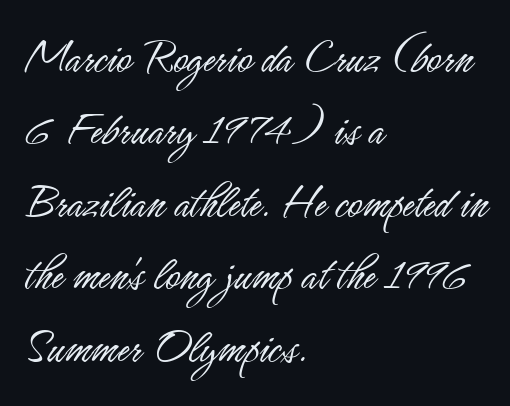
{"serif": "no", "bold": "no", "weight": "light", "width": "condensed", "stroke_contrast": "low", "x_height": "small", "monospaced": "no", "underline": "no", "align": "left", "line_spacing": "normal", "line_spacing_ratio": 1.45, "letter_spacing": "normal", "letter_spacing_em": 0.0, "glyph_px": 50}
